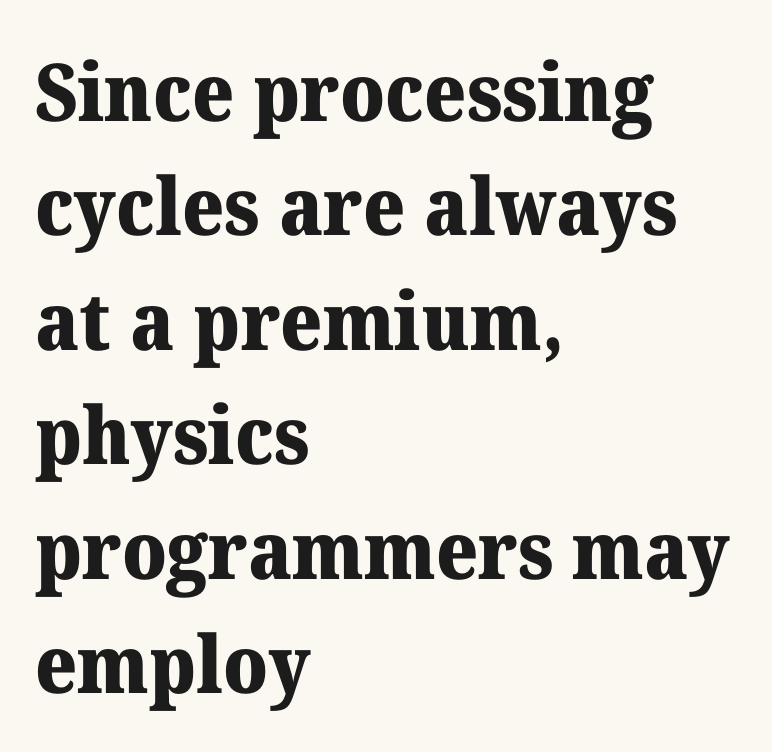
{"serif": "yes", "italic": "no", "bold": "yes", "weight": "heavy", "width": "normal", "stroke_contrast": "medium", "x_height": "medium", "monospaced": "no", "underline": "no", "align": "left", "line_spacing": "normal", "line_spacing_ratio": 1.43, "letter_spacing": "normal", "letter_spacing_em": 0.0, "glyph_px": 80}
